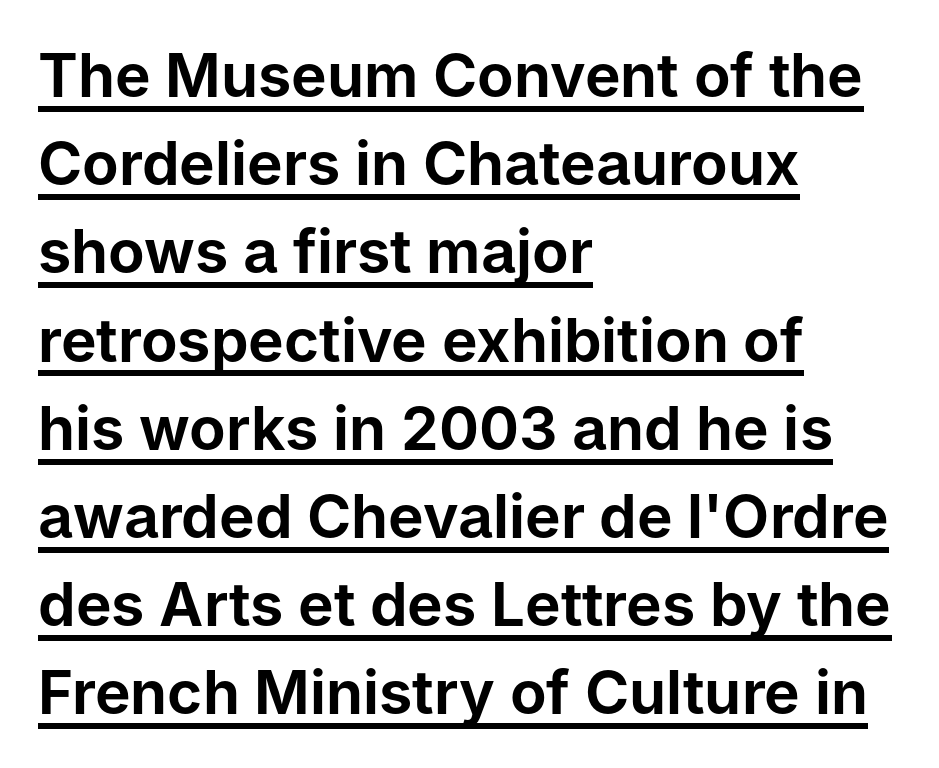
In CSS terms this would be text-align: left. There is no visible air inserted between adjacent glyphs. Honestly, the underline is the first thing you notice here. Note the varied advance widths — an 'i' is clearly narrower than an 'm'. Classification — sans serif.
